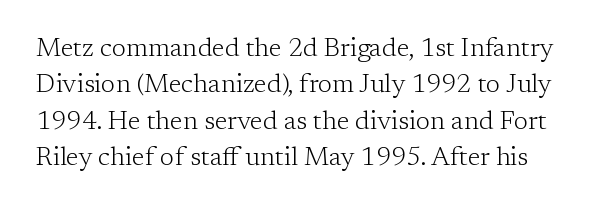
Look at the tracking — it's just the regular setting, nothing added. A quiet, ordinary-to-light weight characterises the typeface. The area under the type is left untouched. This sample keeps an unexceptional amount of space between lines.
